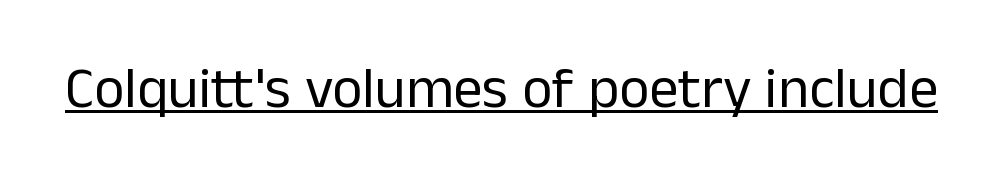
{"serif": "no", "italic": "no", "bold": "no", "weight": "regular", "width": "normal", "stroke_contrast": "low", "x_height": "medium", "monospaced": "no", "underline": "yes", "letter_spacing": "normal", "letter_spacing_em": 0.0, "glyph_px": 58}
